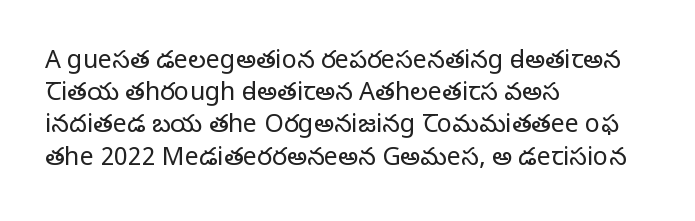
These lines keep a tight, regular rhythm from letter to letter. This sample is left-justified, so line endings fall wherever the words run out. The space between consecutive lines is moderate. Do the letters lean? They stand straight. The passage shown is not underscored anywhere. Stems and bowls with no extra thickness — not bold.
